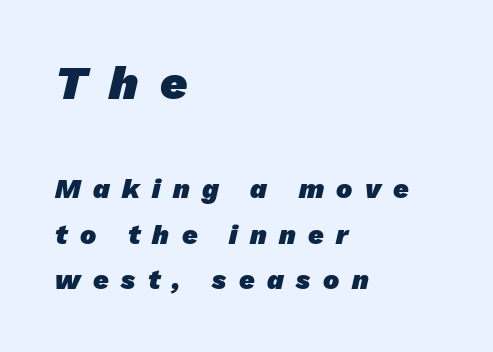
The letters carry no serifs — their stems end cleanly without finishing strokes. A dark, heavy texture on the line: the type is bold. Size hierarchy here favors the leading block over the trailing one. What stands out about the letter spacing? Its width — letters are far apart. Words float on clear page, feet unadorned.
